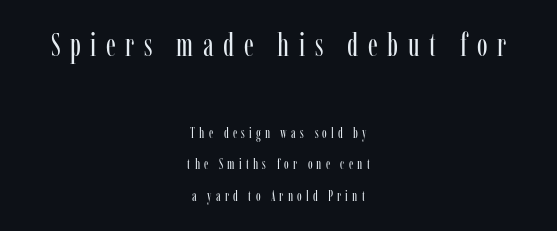
{"serif": "yes", "italic": "no", "bold": "no", "weight": "regular", "width": "condensed", "stroke_contrast": "low", "x_height": "medium", "monospaced": "no", "underline": "no", "align": "center", "line_spacing": "loose", "line_spacing_ratio": 2.28, "letter_spacing": "wide", "letter_spacing_em": 0.3, "larger_block": "first", "size_ratio": 2.29, "glyph_px": 32}
